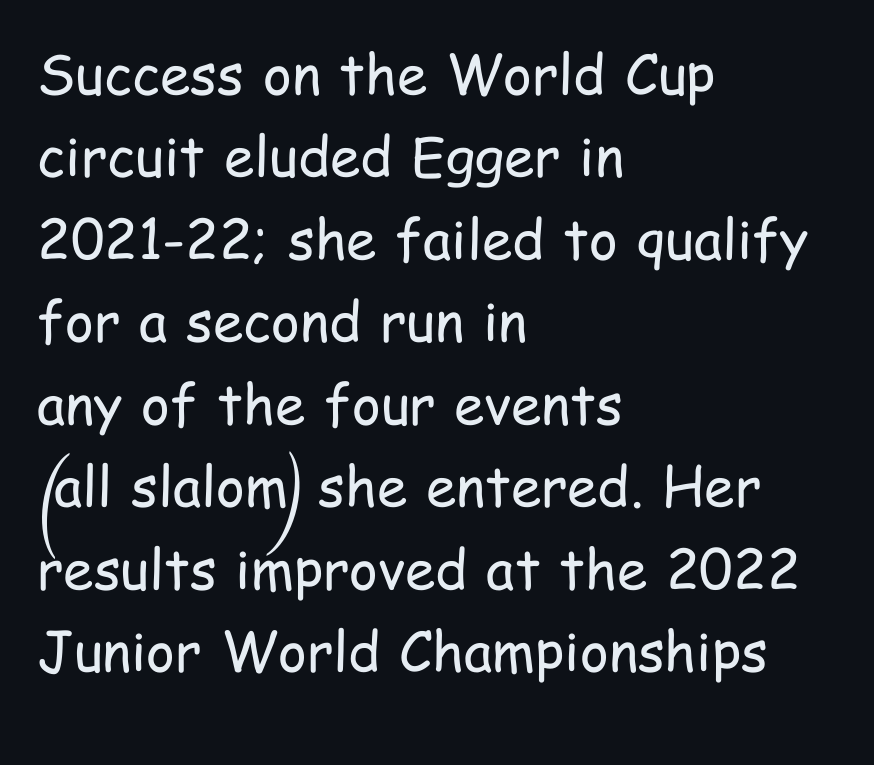
{"serif": "no", "italic": "no", "bold": "no", "weight": "regular", "width": "condensed", "stroke_contrast": "low", "x_height": "medium", "monospaced": "no", "underline": "no", "align": "left", "line_spacing": "normal", "line_spacing_ratio": 1.5, "letter_spacing": "normal", "letter_spacing_em": 0.0, "glyph_px": 55}
